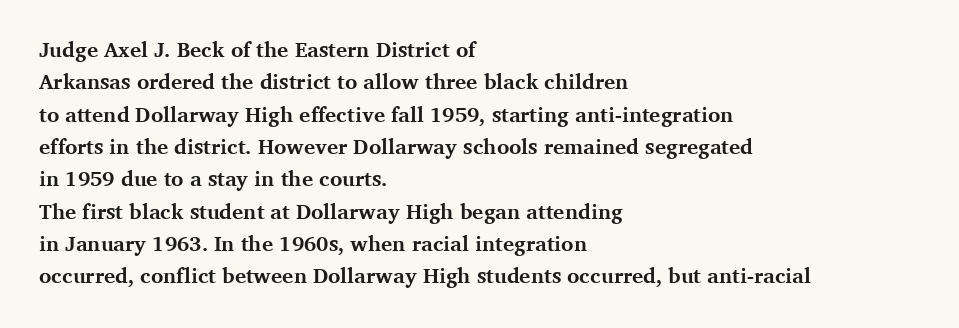
The image shows 21 px bold type, upright; set left-aligned, normal line spacing (1.54x), normal letter spacing, not underlined.
